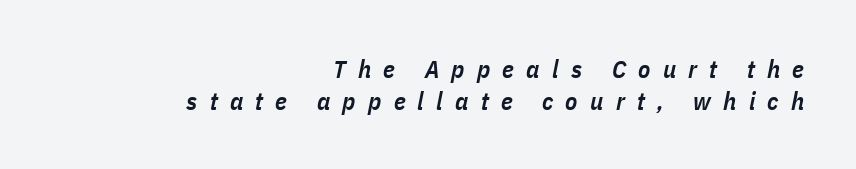
The image shows 25 px text type, italic (leaning right); set right-aligned, normal line spacing (1.28x), unusually wide letter spacing (+0.49 em), not underlined.
